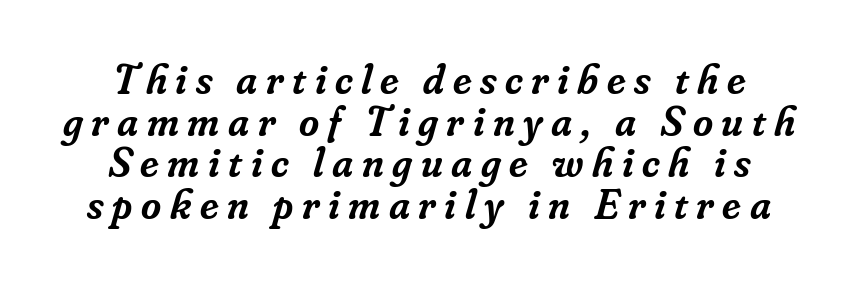
The text carries the slant typical of an italic or oblique font. Each letter keeps its own natural width here, so spacing adapts to shape. Is the type bold? Partly — it's a semibold, heavier than regular but not fully bold. Visually the block forms a symmetrical silhouette, jagged on both flanks. Quick note: underline off.
